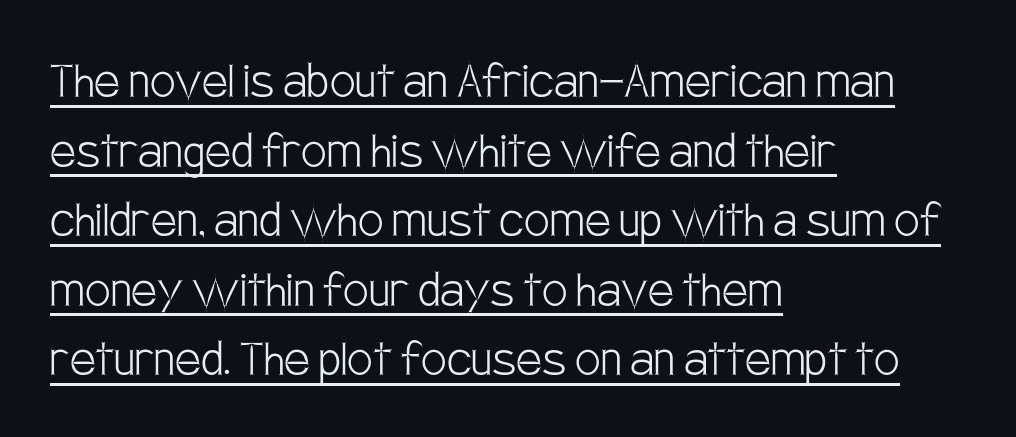
{"serif": "no", "italic": "no", "bold": "no", "weight": "light", "width": "condensed", "stroke_contrast": "low", "x_height": "large", "monospaced": "no", "underline": "yes", "align": "left", "line_spacing_ratio": 1.22, "letter_spacing": "normal", "letter_spacing_em": 0.0, "glyph_px": 57}
